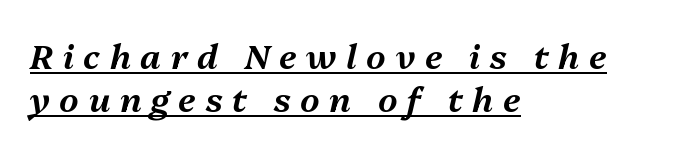
One glance says typical: line gaps are just what's usual. Yep, that's italic — everything's leaning. These lines are rendered in a variable-pitch font. Which margin do the lines hug? The left one — the right edge is uneven.
